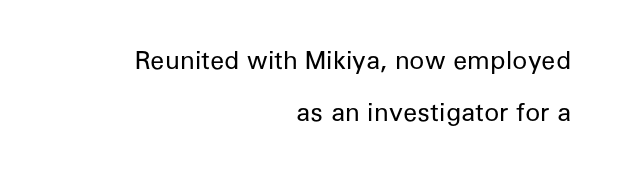
{"italic": "no", "bold": "no", "underline": "no", "align": "right", "line_spacing": "loose", "line_spacing_ratio": 2.07, "letter_spacing": "normal", "letter_spacing_em": 0.0, "glyph_px": 25}
